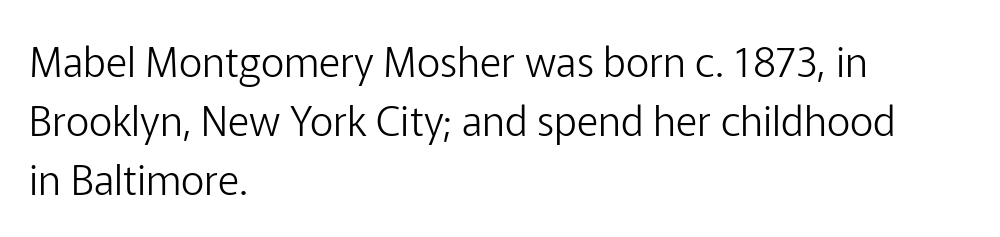
{"serif": "no", "italic": "no", "bold": "no", "weight": "light", "width": "normal", "stroke_contrast": "low", "x_height": "medium", "monospaced": "no", "underline": "no", "align": "left", "line_spacing": "normal", "line_spacing_ratio": 1.44, "letter_spacing": "normal", "letter_spacing_em": 0.0, "glyph_px": 41}
